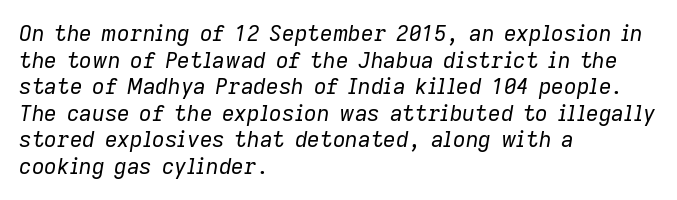
The image shows 22 px text type, italic (leaning right); set left-aligned, line spacing 1.21x, normal letter spacing, not underlined.
